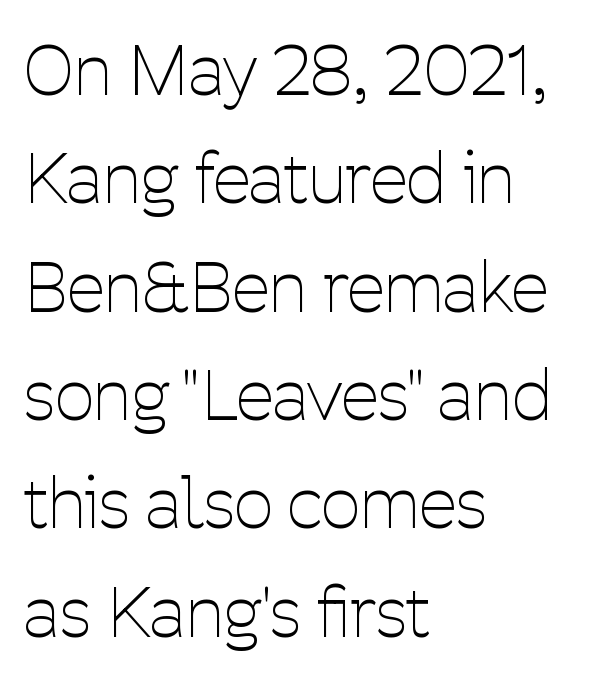
{"serif": "no", "italic": "no", "bold": "no", "weight": "thin", "width": "condensed", "stroke_contrast": "low", "x_height": "medium", "monospaced": "no", "underline": "no", "align": "left", "line_spacing": "normal", "line_spacing_ratio": 1.57, "letter_spacing": "normal", "letter_spacing_em": 0.0, "glyph_px": 69}
